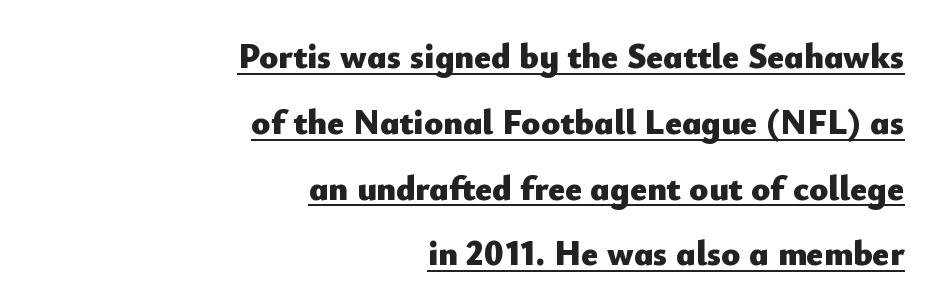
{"serif": "no", "italic": "no", "bold": "yes", "weight": "heavy", "width": "normal", "stroke_contrast": "low", "x_height": "small", "monospaced": "no", "underline": "yes", "align": "right", "line_spacing_ratio": 1.88, "letter_spacing": "normal", "letter_spacing_em": 0.0, "glyph_px": 35}
